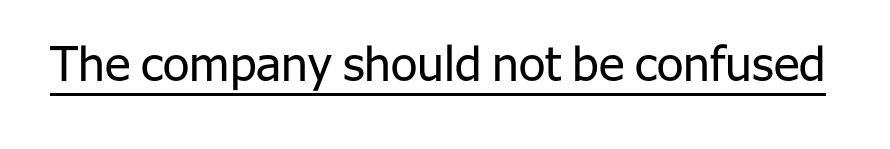
{"serif": "no", "italic": "no", "bold": "no", "weight": "regular", "width": "normal", "stroke_contrast": "low", "x_height": "medium", "monospaced": "no", "underline": "yes", "letter_spacing": "normal", "letter_spacing_em": 0.0, "glyph_px": 48}
